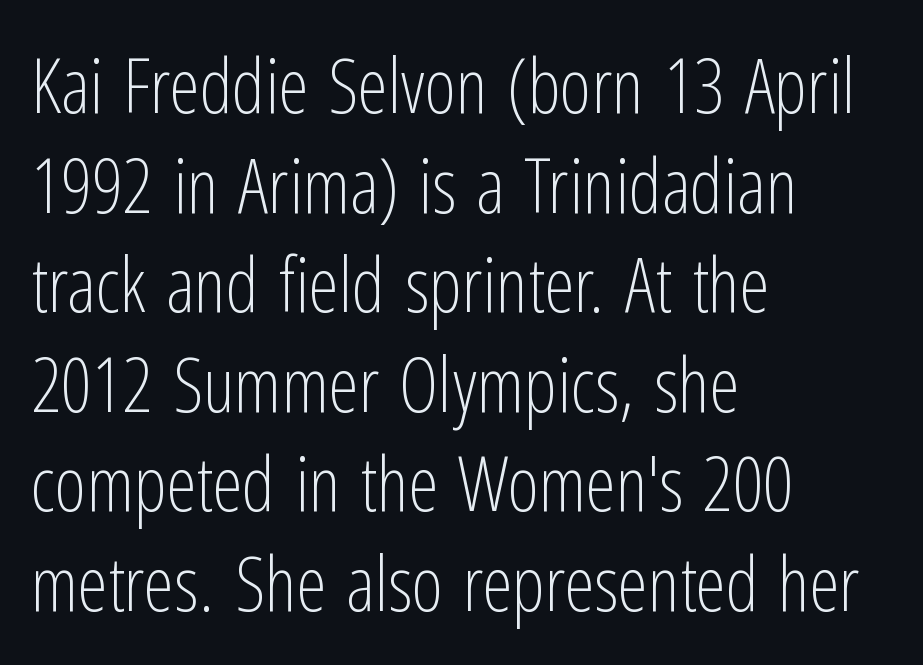
Q: Is the text bold? A: No.
Q: Is the text italic (slanted)? A: No, it is upright.
Q: Is the typeface a serif or a sans-serif typeface? A: Sans-serif.
Q: Is the text underlined? A: No.
Q: How is the paragraph aligned? A: Left-aligned.
Q: Is the spacing between letters normal or unusually wide? A: Normal.
Q: Is the spacing between lines tight, normal or loose? A: Normal.
Q: Width (condensed, normal, or wide)? A: Condensed.
Q: Stroke contrast? A: Low.
Q: x-height? A: Medium.
Q: Monospaced? A: No.
